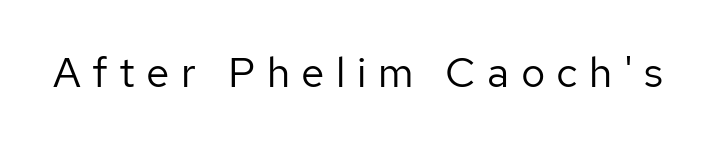
Q: Is the text bold? A: No.
Q: Is the text italic (slanted)? A: No, it is upright.
Q: Is the typeface a serif or a sans-serif typeface? A: Sans-serif.
Q: Is the text underlined? A: No.
Q: Is the spacing between letters normal or unusually wide? A: Unusually wide.
Q: Width (condensed, normal, or wide)? A: Normal.
Q: Stroke contrast? A: Low.
Q: x-height? A: Medium.
Q: Monospaced? A: No.
